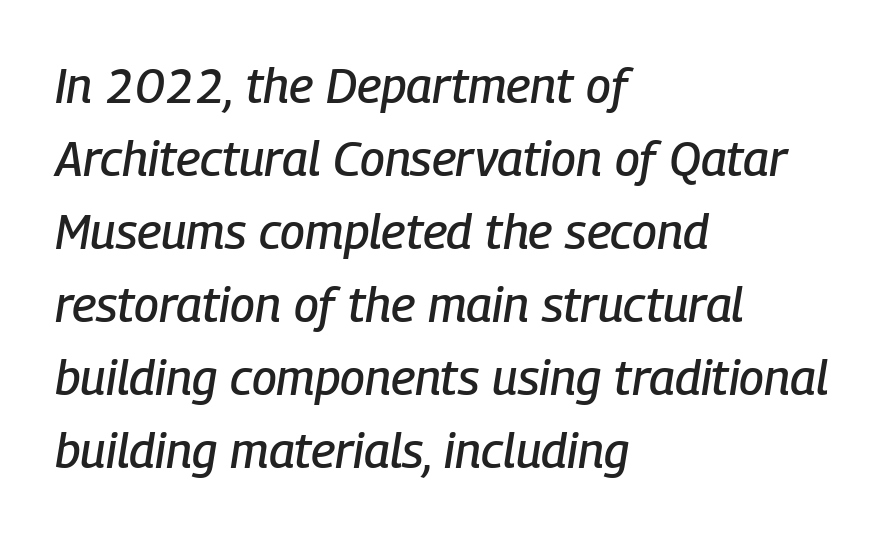
Q: Is the text italic (slanted)? A: Yes, it leans right by about 9 degrees.
Q: Is the text underlined? A: No.
Q: How is the paragraph aligned? A: Left-aligned.
Q: Is the spacing between letters normal or unusually wide? A: Normal.
Q: Is the spacing between lines tight, normal or loose? A: Normal.
Q: Width (condensed, normal, or wide)? A: Condensed.
Q: Stroke contrast? A: Low.
Q: x-height? A: Medium.
Q: Monospaced? A: No.
